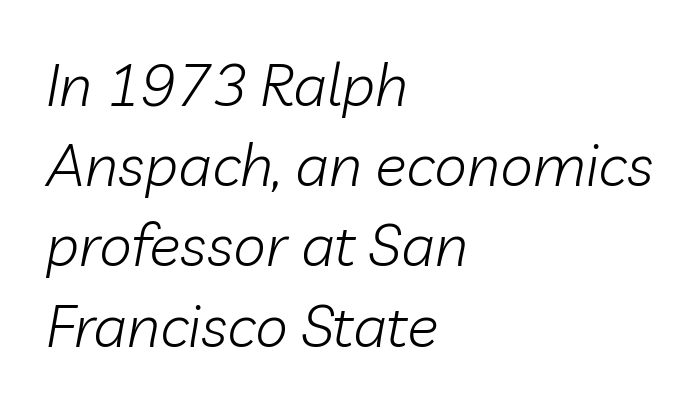
The image shows 59 px light type, italic (leaning right); set left-aligned, normal line spacing (1.36x), normal letter spacing, not underlined; low stroke contrast and a medium x-height.
